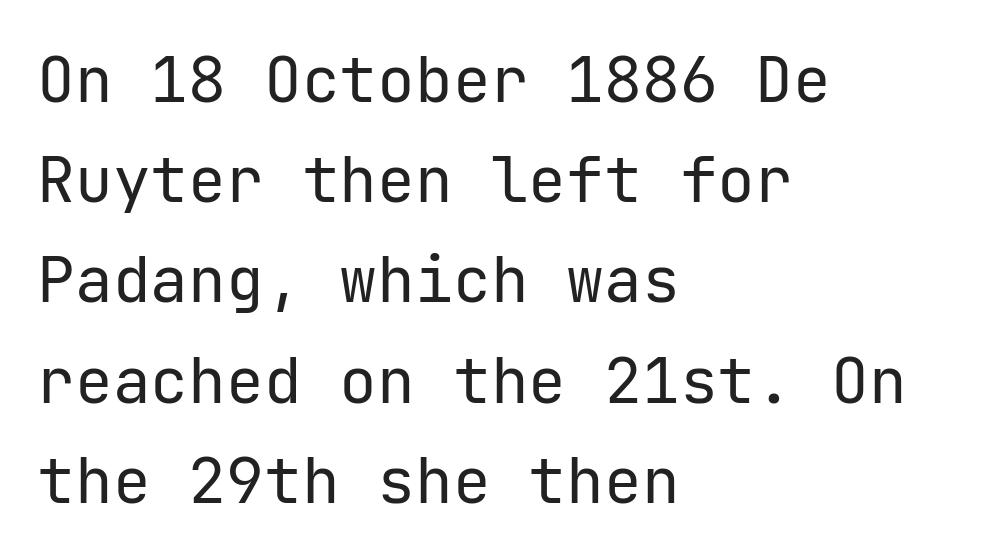
Q: Is the text bold? A: No.
Q: Is the text italic (slanted)? A: No, it is upright.
Q: Is the typeface a serif or a sans-serif typeface? A: Sans-serif.
Q: Is the text underlined? A: No.
Q: How is the paragraph aligned? A: Left-aligned.
Q: Is the spacing between letters normal or unusually wide? A: Normal.
Q: Is the spacing between lines tight, normal or loose? A: Normal.
Q: Width (condensed, normal, or wide)? A: Normal.
Q: Stroke contrast? A: Low.
Q: x-height? A: Medium.
